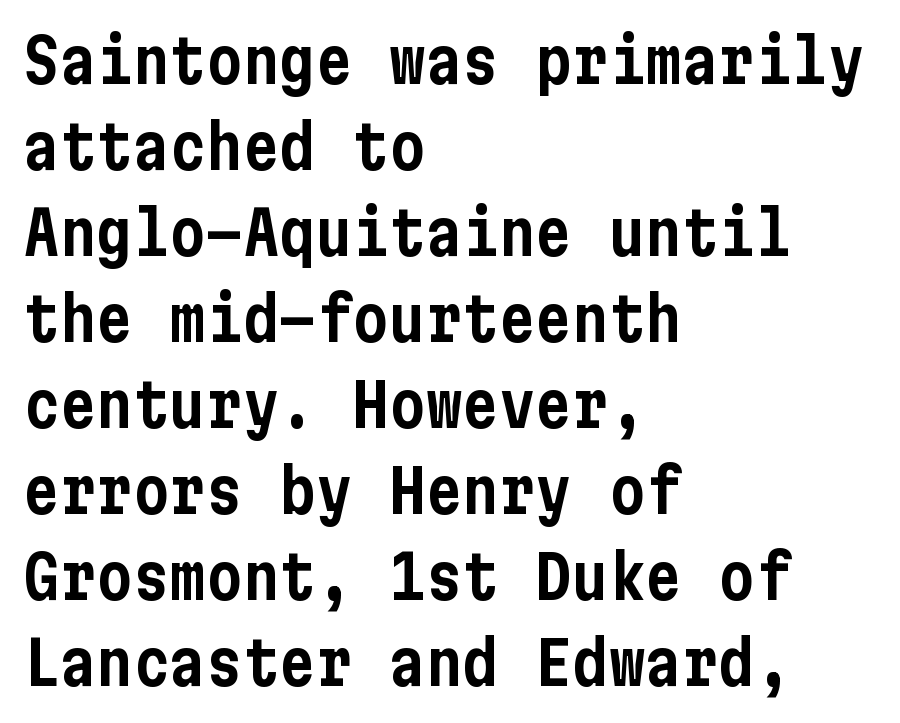
Q: Is the text italic (slanted)? A: No, it is upright.
Q: Is the typeface a serif or a sans-serif typeface? A: Sans-serif.
Q: Is the text underlined? A: No.
Q: How is the paragraph aligned? A: Left-aligned.
Q: Is the spacing between letters normal or unusually wide? A: Normal.
Q: Is the spacing between lines tight, normal or loose? A: Normal.
Q: Width (condensed, normal, or wide)? A: Condensed.
Q: Stroke contrast? A: Low.
Q: x-height? A: Medium.
